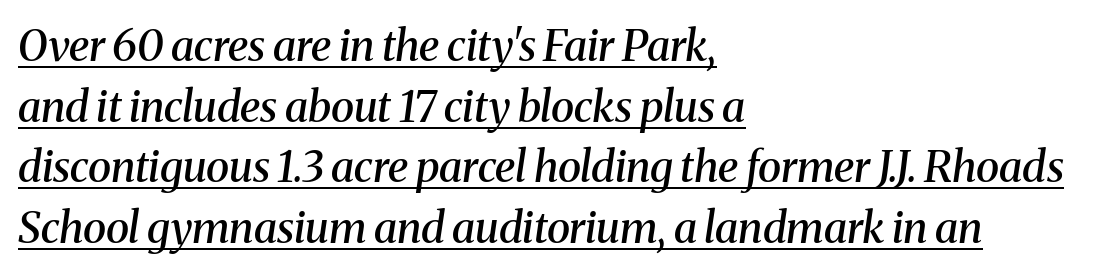
Q: Is the text bold? A: Semi-bold.
Q: Is the text italic (slanted)? A: Yes, it leans right by about 8 degrees.
Q: Is the typeface a serif or a sans-serif typeface? A: Serif.
Q: Is the text underlined? A: Yes.
Q: How is the paragraph aligned? A: Left-aligned.
Q: Is the spacing between letters normal or unusually wide? A: Normal.
Q: Is the spacing between lines tight, normal or loose? A: Normal.
Q: Width (condensed, normal, or wide)? A: Normal.
Q: Stroke contrast? A: Medium.
Q: x-height? A: Medium.
Q: Monospaced? A: No.
